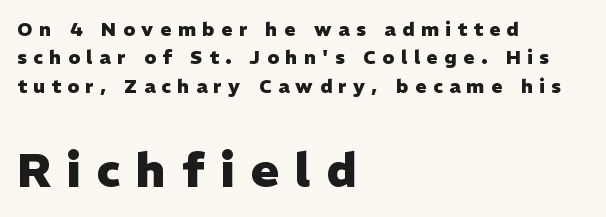
{"serif": "no", "italic": "no", "bold": "yes", "weight": "heavy", "width": "normal", "stroke_contrast": "low", "x_height": "medium", "monospaced": "no", "underline": "no", "align": "left", "line_spacing": "normal", "line_spacing_ratio": 1.49, "letter_spacing": "wide", "letter_spacing_em": 0.34, "larger_block": "second", "size_ratio": 2.47, "glyph_px": 47}
